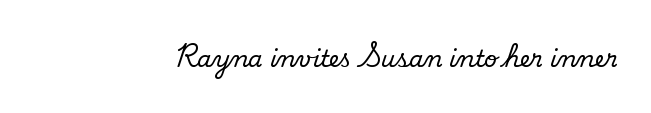
{"bold": "no", "underline": "no", "letter_spacing": "normal", "letter_spacing_em": 0.0, "glyph_px": 23}
